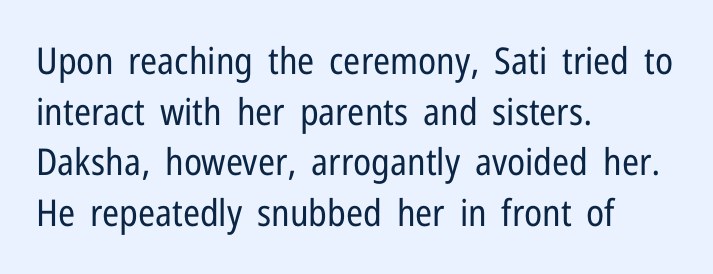
{"serif": "no", "italic": "no", "bold": "no", "weight": "regular", "width": "condensed", "stroke_contrast": "low", "x_height": "medium", "monospaced": "no", "underline": "no", "align": "left", "line_spacing": "normal", "line_spacing_ratio": 1.37, "letter_spacing": "normal", "letter_spacing_em": 0.0, "glyph_px": 37}
